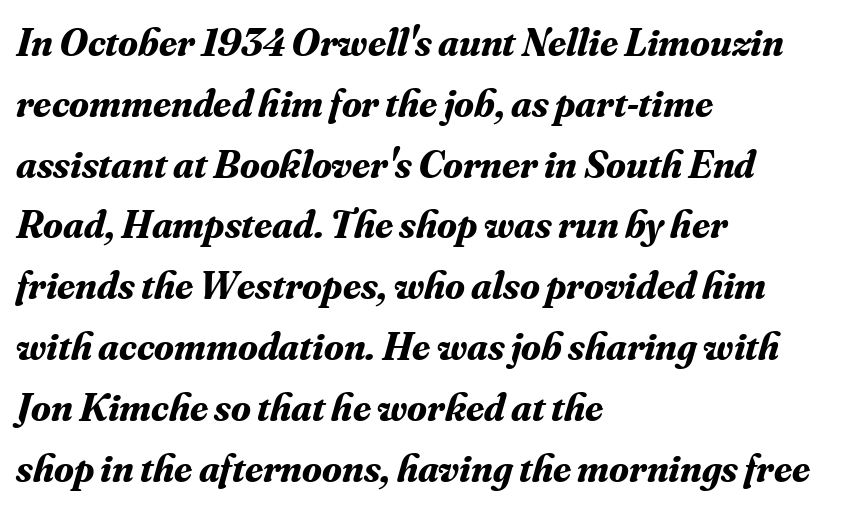
Q: Is the text bold? A: Yes.
Q: Is the text italic (slanted)? A: Yes, it leans right by about 16 degrees.
Q: Is the typeface a serif or a sans-serif typeface? A: Serif.
Q: Is the text underlined? A: No.
Q: How is the paragraph aligned? A: Left-aligned.
Q: Is the spacing between letters normal or unusually wide? A: Normal.
Q: Is the spacing between lines tight, normal or loose? A: Normal.
Q: Width (condensed, normal, or wide)? A: Normal.
Q: Stroke contrast? A: Medium.
Q: x-height? A: Small.
Q: Monospaced? A: No.
